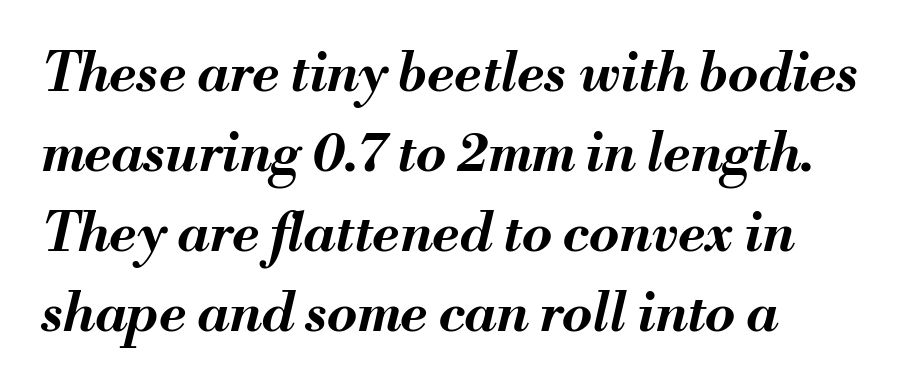
Q: Is the text bold? A: Yes.
Q: Is the text italic (slanted)? A: Yes, it leans right by about 13 degrees.
Q: Is the text underlined? A: No.
Q: How is the paragraph aligned? A: Left-aligned.
Q: Is the spacing between letters normal or unusually wide? A: Normal.
Q: Is the spacing between lines tight, normal or loose? A: Normal.
Q: Width (condensed, normal, or wide)? A: Normal.
Q: Stroke contrast? A: Medium.
Q: x-height? A: Small.
Q: Monospaced? A: No.
